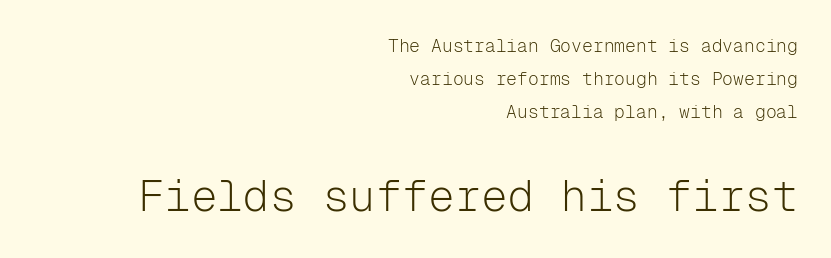
Q: Is the text bold? A: No.
Q: Is the text italic (slanted)? A: No, it is upright.
Q: Is the typeface a serif or a sans-serif typeface? A: Sans-serif.
Q: Is the text underlined? A: No.
Q: How is the paragraph aligned? A: Right-aligned.
Q: Is the spacing between letters normal or unusually wide? A: Normal.
Q: Which block of text is set in a larger size, the first (top) or the second (bottom)? A: The second (bottom) one.
Q: Width (condensed, normal, or wide)? A: Normal.
Q: Stroke contrast? A: Low.
Q: x-height? A: Medium.
Q: Monospaced? A: Yes.
